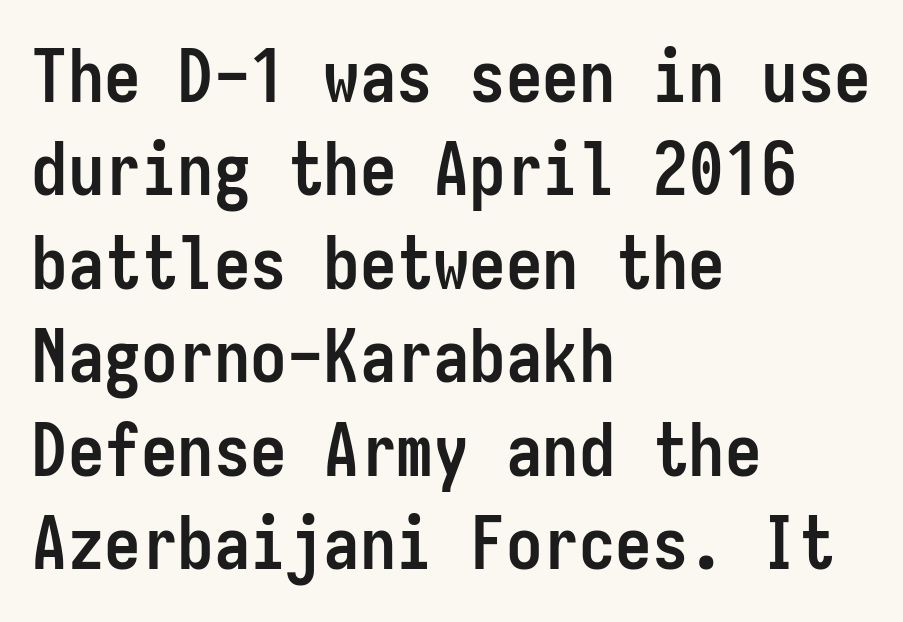
The block of text has a typical density, with ordinary space between rows. This rendering features lettering with no underline. Line beginnings align vertically; line endings do not. The rendering uses typewriter-style spacing with identical character cells.
